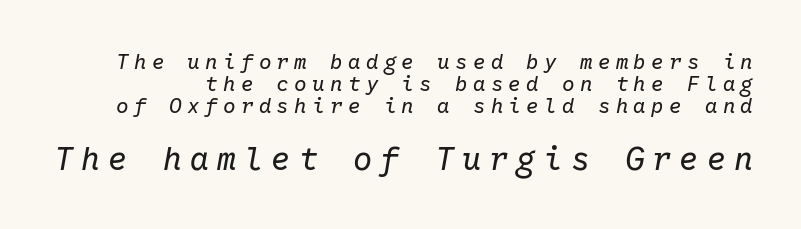
Yep, that's italic — everything's leaning. Descenders are the only things crossing below the line. Small over large — that's the arrangement of the two blocks here. The strokes carry an ordinary text weight at most.
